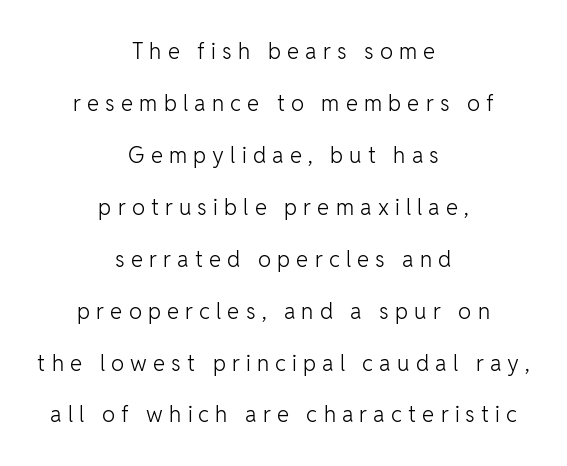
{"italic": "no", "bold": "no", "underline": "no", "align": "center", "line_spacing": "loose", "line_spacing_ratio": 2.36, "letter_spacing": "wide", "letter_spacing_em": 0.28, "glyph_px": 22}
